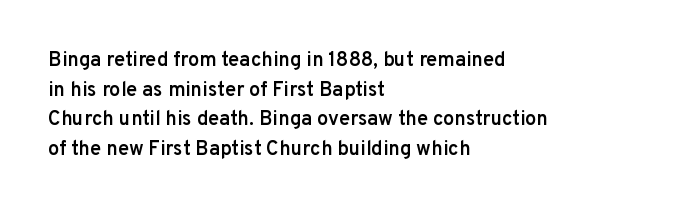
Q: Is the text bold? A: Semi-bold.
Q: Is the text italic (slanted)? A: No, it is upright.
Q: Is the text underlined? A: No.
Q: How is the paragraph aligned? A: Left-aligned.
Q: Is the spacing between letters normal or unusually wide? A: Normal.
Q: Is the spacing between lines tight, normal or loose? A: Normal.
